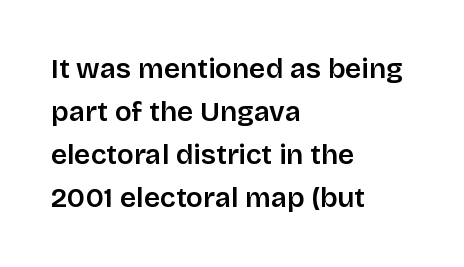
Q: Is the text bold? A: Semi-bold.
Q: Is the text italic (slanted)? A: No, it is upright.
Q: Is the typeface a serif or a sans-serif typeface? A: Sans-serif.
Q: Is the text underlined? A: No.
Q: How is the paragraph aligned? A: Left-aligned.
Q: Is the spacing between letters normal or unusually wide? A: Normal.
Q: Is the spacing between lines tight, normal or loose? A: Normal.
Q: Width (condensed, normal, or wide)? A: Normal.
Q: Stroke contrast? A: Low.
Q: x-height? A: Large.
Q: Monospaced? A: No.
